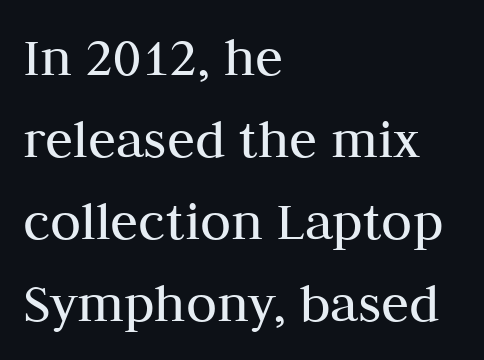
The image shows 57 px regular-weight serif type, upright; set left-aligned, normal line spacing (1.44x), normal letter spacing, not underlined; medium stroke contrast and a medium x-height.
